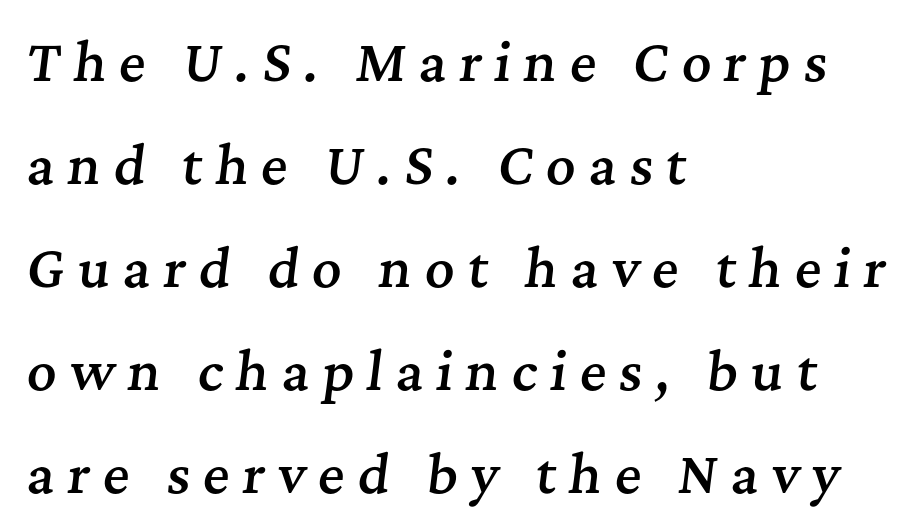
The image shows 51 px semibold serif type, italic (leaning right); set left-aligned, loose line spacing (2.02x), unusually wide letter spacing (+0.25 em), not underlined; medium stroke contrast and a medium x-height.
